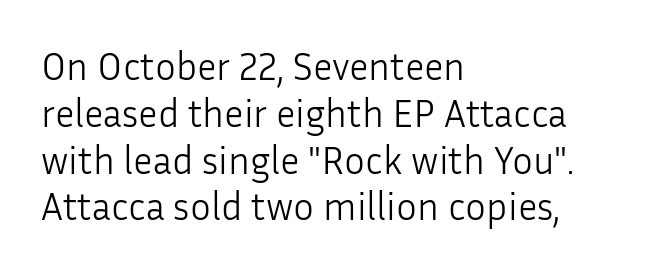
A roman cut, with each character standing at attention. Serif or sans? Sans — the stroke terminals are bare. The weight would be labelled regular, book, light, or lighter still. The baseline area is clear.
